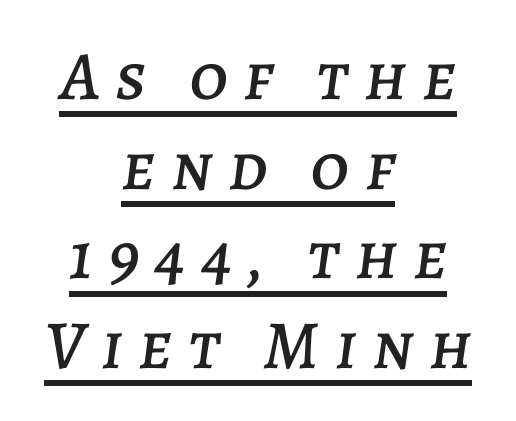
Characters follow at a spacing far wider than the type designer built in. This sample keeps an unexceptional amount of space between lines. The paragraph shown floats in the horizontal middle. Each letter keeps its own natural width here, so spacing adapts to shape. Designer's note — italics engaged. The words here are underlined.
